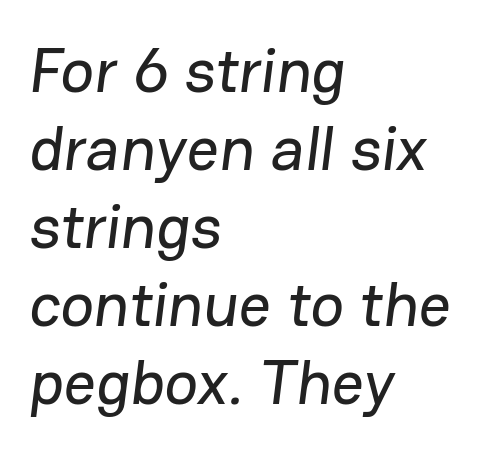
The passage shown has conventional tracking throughout. This sample uses a sans-serif face. Plain, unruled lines of type. Visually the block forms a straight wall on the left and a jagged coastline on the right. Varying glyph widths throughout — classic text-font behaviour.
